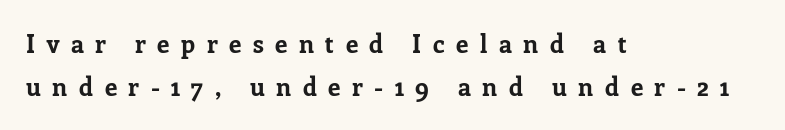
{"italic": "no", "bold": "yes", "underline": "no", "align": "left", "line_spacing_ratio": 1.74, "letter_spacing": "wide", "letter_spacing_em": 0.46, "glyph_px": 25}
